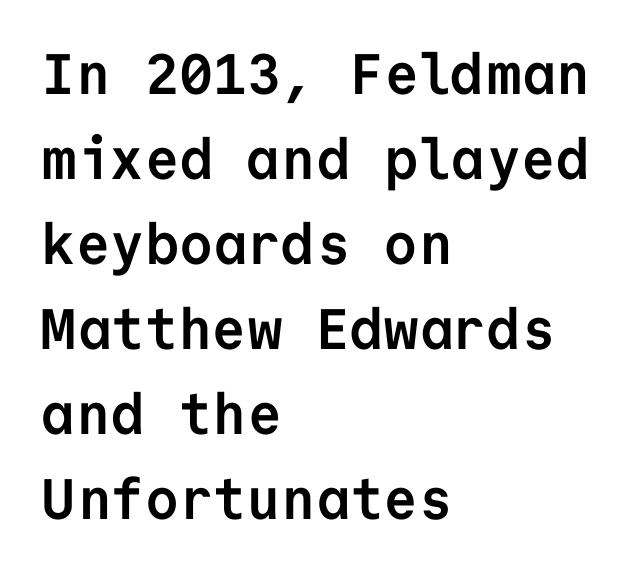
Q: Is the text bold? A: Yes.
Q: Is the text italic (slanted)? A: No, it is upright.
Q: Is the typeface a serif or a sans-serif typeface? A: Sans-serif.
Q: Is the text underlined? A: No.
Q: How is the paragraph aligned? A: Left-aligned.
Q: Is the spacing between letters normal or unusually wide? A: Normal.
Q: Is the spacing between lines tight, normal or loose? A: Normal.
Q: Width (condensed, normal, or wide)? A: Normal.
Q: Stroke contrast? A: Low.
Q: x-height? A: Medium.
Q: Monospaced? A: Yes.
